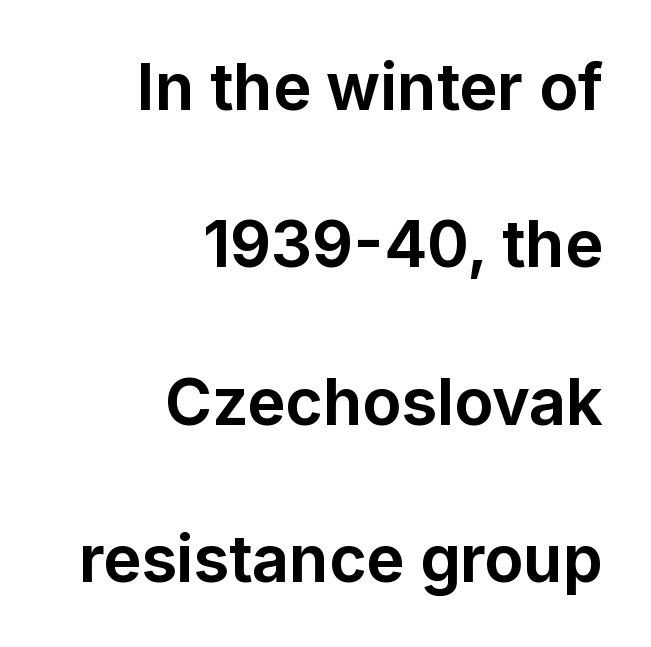
{"serif": "no", "italic": "no", "bold": "yes", "weight": "bold", "width": "normal", "stroke_contrast": "low", "x_height": "medium", "monospaced": "no", "underline": "no", "align": "right", "line_spacing": "loose", "line_spacing_ratio": 2.46, "letter_spacing": "normal", "letter_spacing_em": 0.0, "glyph_px": 64}
